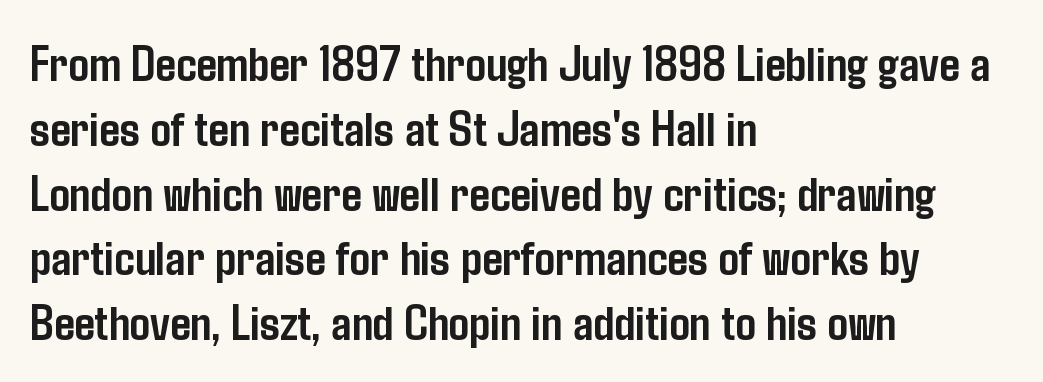
The image shows 51 px semibold, condensed sans-serif type, upright; set left-aligned, normal line spacing (1.27x), normal letter spacing, not underlined; low stroke contrast and a medium x-height.
